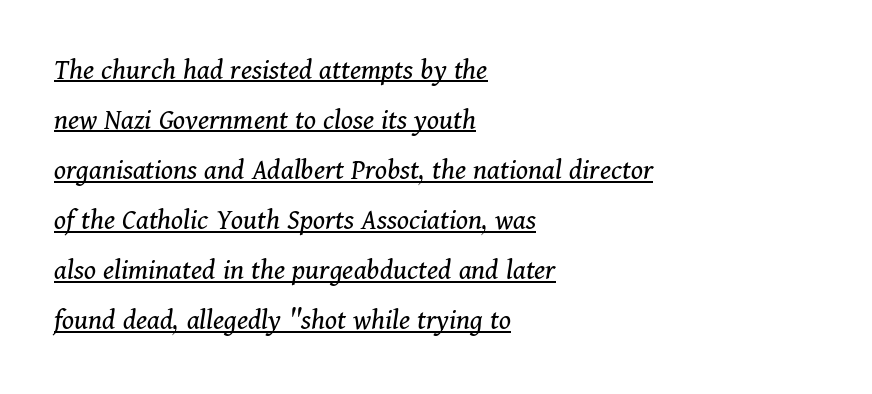
{"serif": "yes", "italic": "yes", "lean": "right", "slant_degrees": 11, "bold": "no", "weight": "regular", "width": "normal", "stroke_contrast": "medium", "x_height": "medium", "monospaced": "no", "underline": "yes", "align": "left", "line_spacing": "normal", "line_spacing_ratio": 1.67, "letter_spacing": "normal", "letter_spacing_em": 0.0, "glyph_px": 30}
